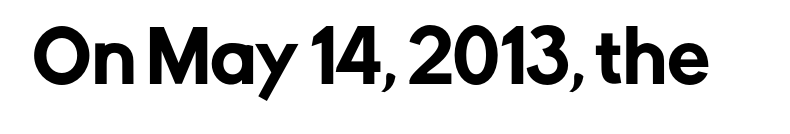
{"serif": "no", "italic": "no", "width": "normal", "stroke_contrast": "low", "x_height": "medium", "monospaced": "no", "underline": "no", "letter_spacing": "normal", "letter_spacing_em": 0.0, "glyph_px": 69}
